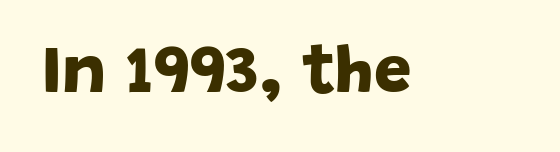
Q: Is the text bold? A: Yes.
Q: Is the typeface a serif or a sans-serif typeface? A: Sans-serif.
Q: Is the text underlined? A: No.
Q: Is the spacing between letters normal or unusually wide? A: Normal.
Q: Width (condensed, normal, or wide)? A: Normal.
Q: Stroke contrast? A: Low.
Q: x-height? A: Large.
Q: Monospaced? A: No.
